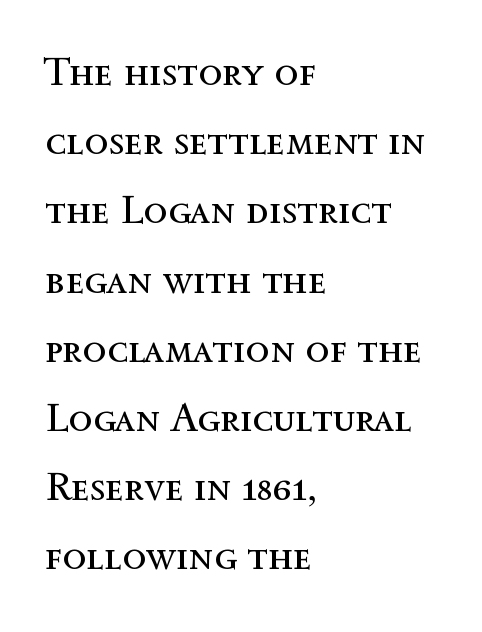
Q: Is the text bold? A: No.
Q: Is the text italic (slanted)? A: No, it is upright.
Q: Is the text underlined? A: No.
Q: How is the paragraph aligned? A: Left-aligned.
Q: Is the spacing between letters normal or unusually wide? A: Normal.
Q: Width (condensed, normal, or wide)? A: Normal.
Q: x-height? A: Medium.
Q: Monospaced? A: No.
